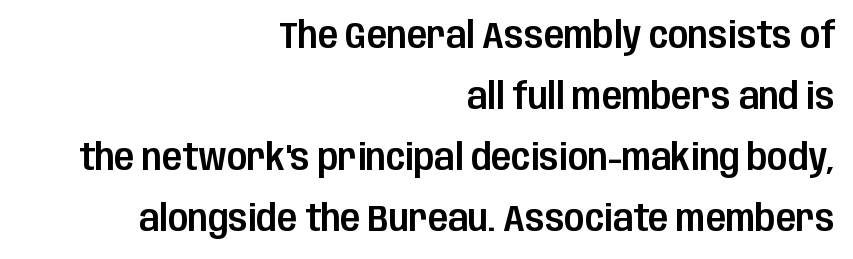
Q: Is the text italic (slanted)? A: No, it is upright.
Q: Is the typeface a serif or a sans-serif typeface? A: Sans-serif.
Q: Is the text underlined? A: No.
Q: How is the paragraph aligned? A: Right-aligned.
Q: Is the spacing between letters normal or unusually wide? A: Normal.
Q: Is the spacing between lines tight, normal or loose? A: Normal.
Q: Width (condensed, normal, or wide)? A: Condensed.
Q: Stroke contrast? A: Low.
Q: x-height? A: Large.
Q: Monospaced? A: No.
